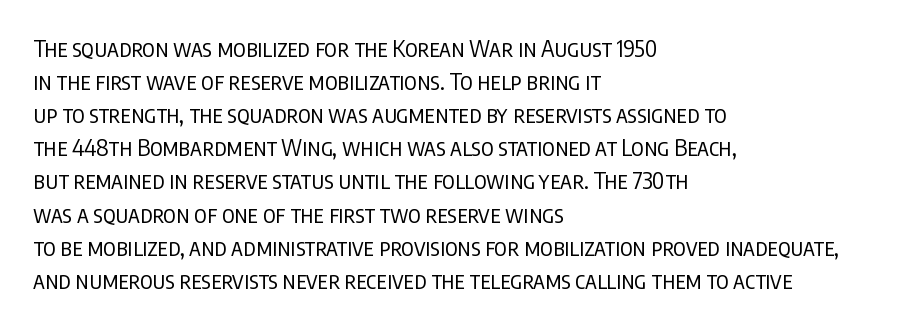
Q: Is the text bold? A: No.
Q: Is the text italic (slanted)? A: No, it is upright.
Q: Is the text underlined? A: No.
Q: How is the paragraph aligned? A: Left-aligned.
Q: Is the spacing between letters normal or unusually wide? A: Normal.
Q: Is the spacing between lines tight, normal or loose? A: Normal.
